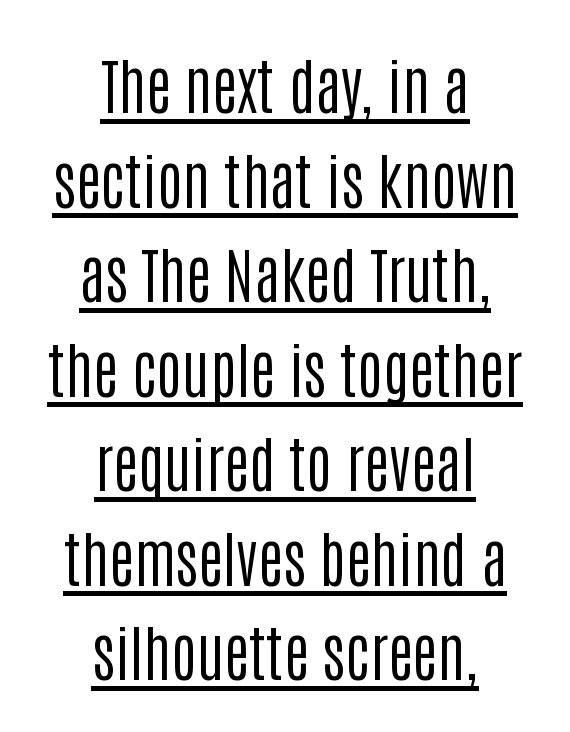
{"serif": "no", "italic": "no", "bold": "no", "weight": "regular", "width": "condensed", "stroke_contrast": "low", "x_height": "large", "monospaced": "no", "underline": "yes", "align": "center", "line_spacing": "normal", "line_spacing_ratio": 1.55, "letter_spacing": "normal", "letter_spacing_em": 0.0, "glyph_px": 61}
